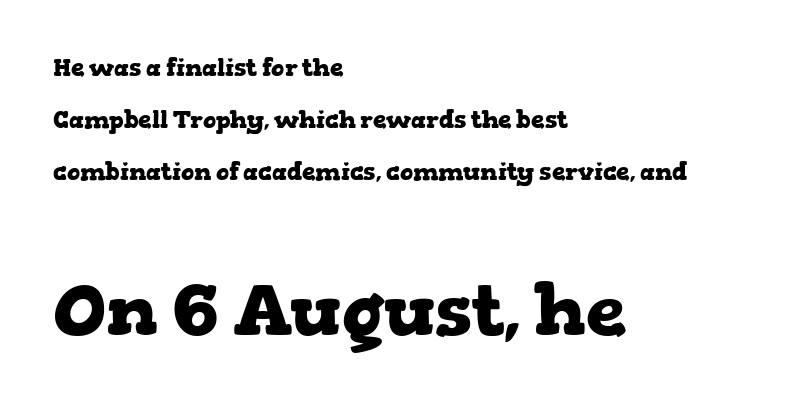
Observe the ordinary spacing: letters are neighbours, not strangers. The paragraph has a hard left edge and a soft right edge. Italic: no, the glyphs are upright roman. Regarding serifs, this sample has them. Students, observe: this is what heavily led, spacious text looks like. Descenders are the only things crossing below the line.
